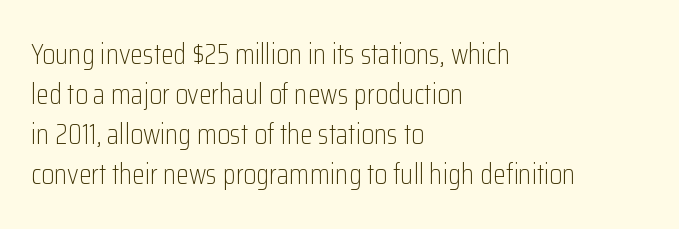
Q: Is the text bold? A: No.
Q: Is the text italic (slanted)? A: No, it is upright.
Q: Is the typeface a serif or a sans-serif typeface? A: Sans-serif.
Q: Is the text underlined? A: No.
Q: How is the paragraph aligned? A: Left-aligned.
Q: Is the spacing between letters normal or unusually wide? A: Normal.
Q: Is the spacing between lines tight, normal or loose? A: Normal.
Q: Width (condensed, normal, or wide)? A: Condensed.
Q: Stroke contrast? A: Low.
Q: x-height? A: Medium.
Q: Monospaced? A: No.
